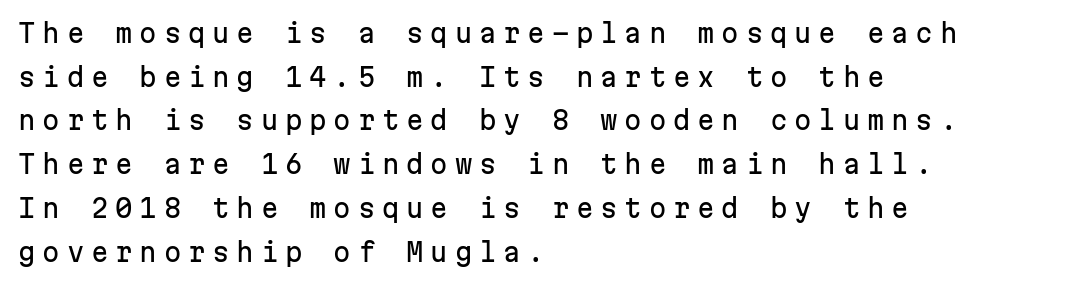
Q: Is the text italic (slanted)? A: No, it is upright.
Q: Is the text underlined? A: No.
Q: How is the paragraph aligned? A: Left-aligned.
Q: Is the spacing between letters normal or unusually wide? A: Unusually wide.
